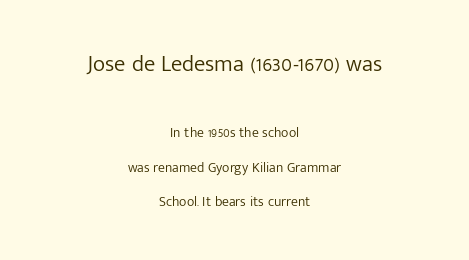
{"italic": "no", "bold": "no", "underline": "no", "align": "center", "line_spacing": "loose", "line_spacing_ratio": 2.49, "letter_spacing": "normal", "letter_spacing_em": 0.0, "larger_block": "first", "size_ratio": 1.64, "glyph_px": 23}
